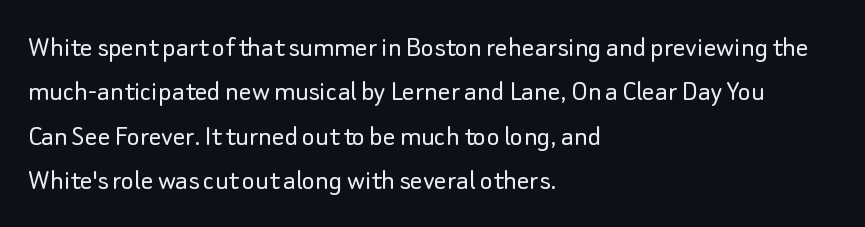
The image shows 31 px light sans-serif type, upright; set left-aligned, normal line spacing (1.43x), normal letter spacing, not underlined; low stroke contrast and a small x-height.
